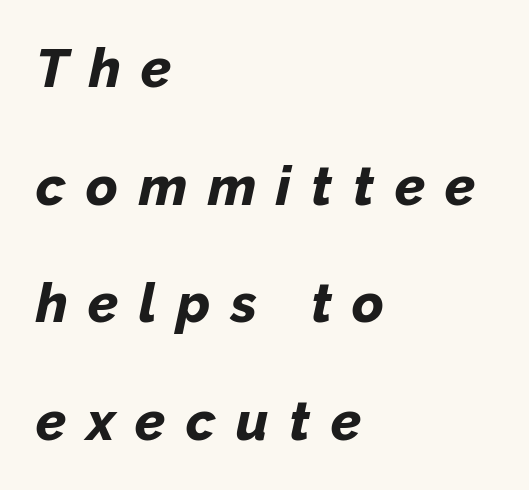
Looks like regular typesetting: each glyph gets only the width it needs. The rendering applies a slant to the glyphs. Is the block centered? No — it sits flush against the left margin. The rendering uses a large line-height, opening up the rows. The characters look thick and weighty, a clear bold. These lines have a slow, spaced-out rhythm from letter to letter.
